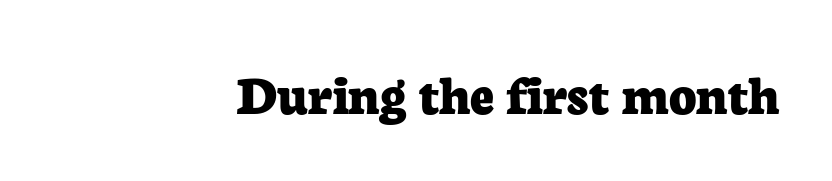
{"serif": "yes", "italic": "no", "bold": "yes", "weight": "bold", "width": "normal", "stroke_contrast": "low", "x_height": "medium", "monospaced": "no", "underline": "no", "align": "right", "letter_spacing": "normal", "letter_spacing_em": 0.0, "glyph_px": 59}
